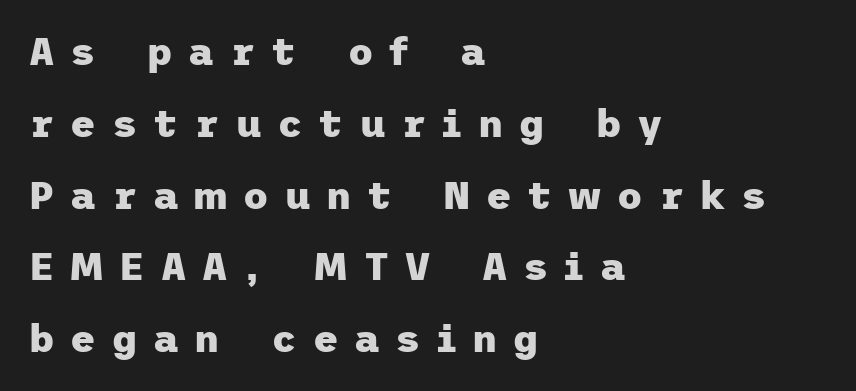
Q: Is the text bold? A: Yes.
Q: Is the text italic (slanted)? A: No, it is upright.
Q: Is the typeface a serif or a sans-serif typeface? A: Sans-serif.
Q: Is the text underlined? A: No.
Q: How is the paragraph aligned? A: Left-aligned.
Q: Is the spacing between letters normal or unusually wide? A: Unusually wide.
Q: Width (condensed, normal, or wide)? A: Normal.
Q: Stroke contrast? A: Low.
Q: x-height? A: Medium.
